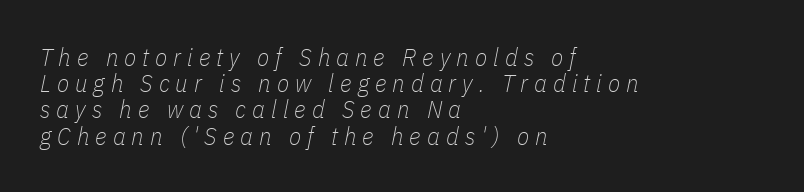
Q: Is the text bold? A: No.
Q: Is the text italic (slanted)? A: Yes, it leans right by about 11 degrees.
Q: Is the text underlined? A: No.
Q: How is the paragraph aligned? A: Left-aligned.
Q: Is the spacing between letters normal or unusually wide? A: Unusually wide.
Q: Is the spacing between lines tight, normal or loose? A: Tight.
